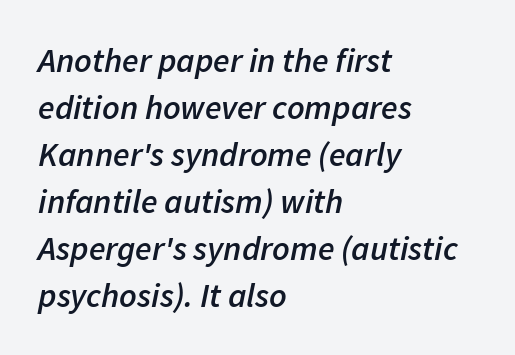
{"italic": "yes", "lean": "right", "slant_degrees": 11, "bold": "semi", "weight": "semibold", "width": "normal", "stroke_contrast": "low", "x_height": "medium", "monospaced": "no", "underline": "no", "align": "left", "line_spacing": "normal", "line_spacing_ratio": 1.38, "letter_spacing": "normal", "letter_spacing_em": 0.0, "glyph_px": 34}
